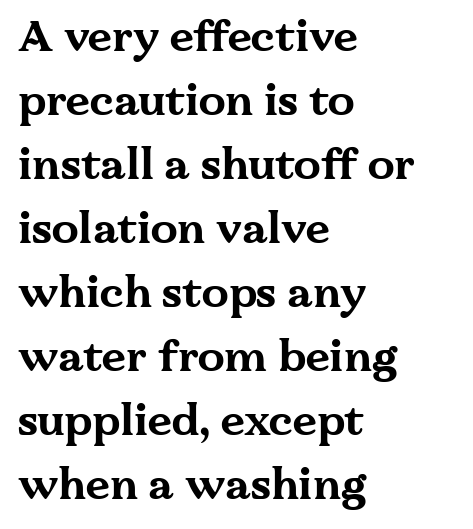
The image shows 43 px bold, wide serif type, upright; set left-aligned, normal line spacing (1.49x), normal letter spacing, not underlined; medium stroke contrast and a medium x-height.
